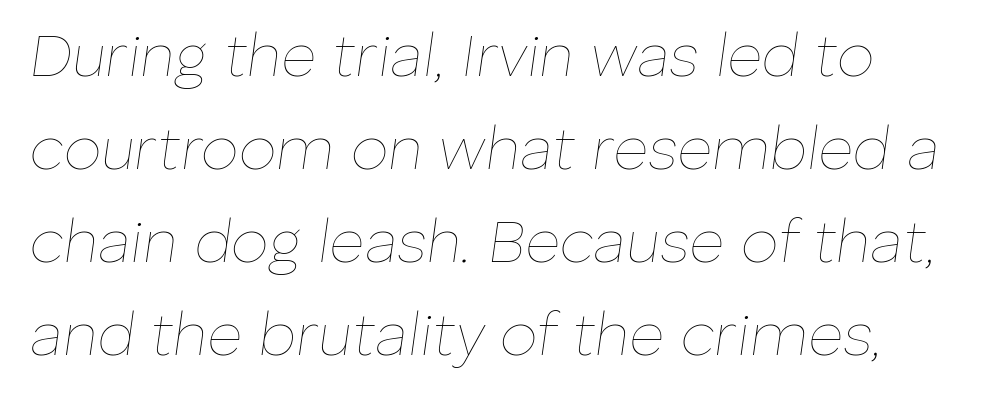
Q: Is the text bold? A: No.
Q: Is the text italic (slanted)? A: Yes, it leans right by about 8 degrees.
Q: Is the text underlined? A: No.
Q: Is the spacing between letters normal or unusually wide? A: Normal.
Q: Is the spacing between lines tight, normal or loose? A: Normal.
Q: Width (condensed, normal, or wide)? A: Normal.
Q: Stroke contrast? A: Low.
Q: x-height? A: Medium.
Q: Monospaced? A: No.
